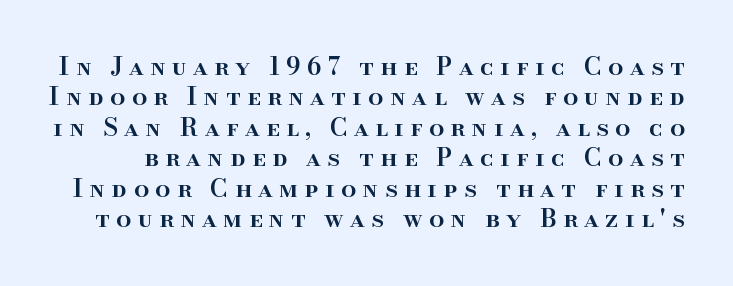
Q: Is the text bold? A: Semi-bold.
Q: Is the text italic (slanted)? A: No, it is upright.
Q: Is the text underlined? A: No.
Q: Is the spacing between letters normal or unusually wide? A: Unusually wide.
Q: Is the spacing between lines tight, normal or loose? A: Normal.
